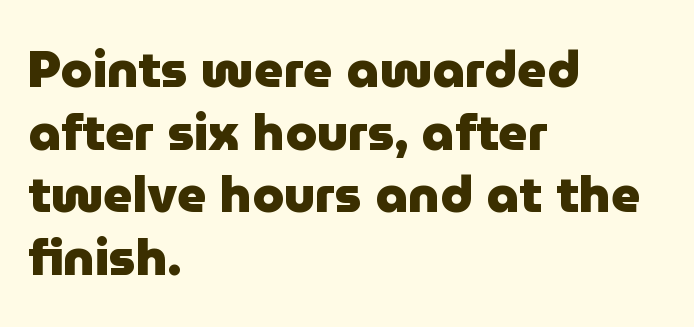
The image shows 51 px heavy sans-serif type, upright; set left-aligned, line spacing 1.23x, normal letter spacing, not underlined; low stroke contrast and a medium x-height.
